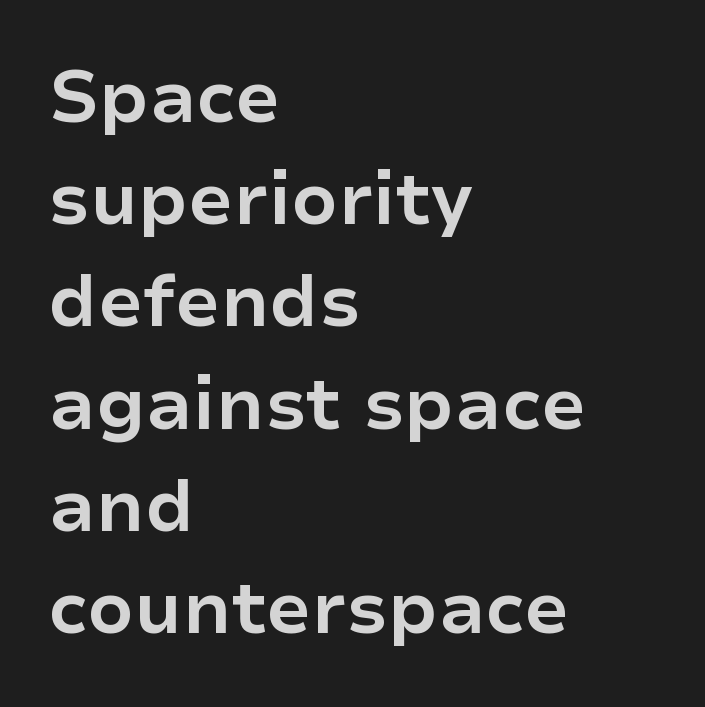
Q: Is the text bold? A: Yes.
Q: Is the text italic (slanted)? A: No, it is upright.
Q: Is the typeface a serif or a sans-serif typeface? A: Sans-serif.
Q: Is the text underlined? A: No.
Q: How is the paragraph aligned? A: Left-aligned.
Q: Is the spacing between letters normal or unusually wide? A: Normal.
Q: Is the spacing between lines tight, normal or loose? A: Normal.
Q: Width (condensed, normal, or wide)? A: Normal.
Q: Stroke contrast? A: Low.
Q: x-height? A: Medium.
Q: Monospaced? A: No.
